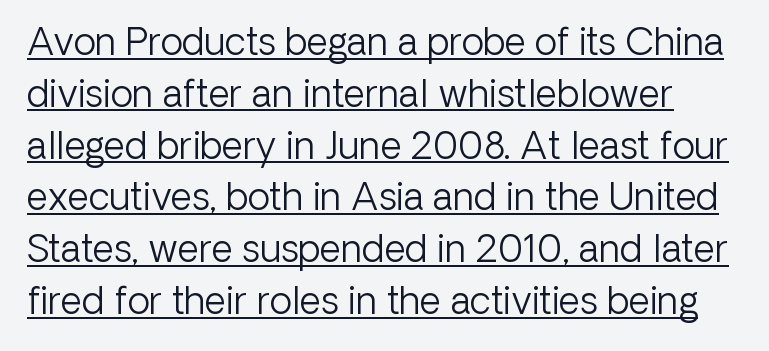
Leading: standard. In terms of letterspacing, this is plain default setting. When letters stand straight like this, we call the style roman or upright. Like a heading marked for emphasis, these lines bear an underscore. A quiet, ordinary-to-light weight characterises the typeface.
